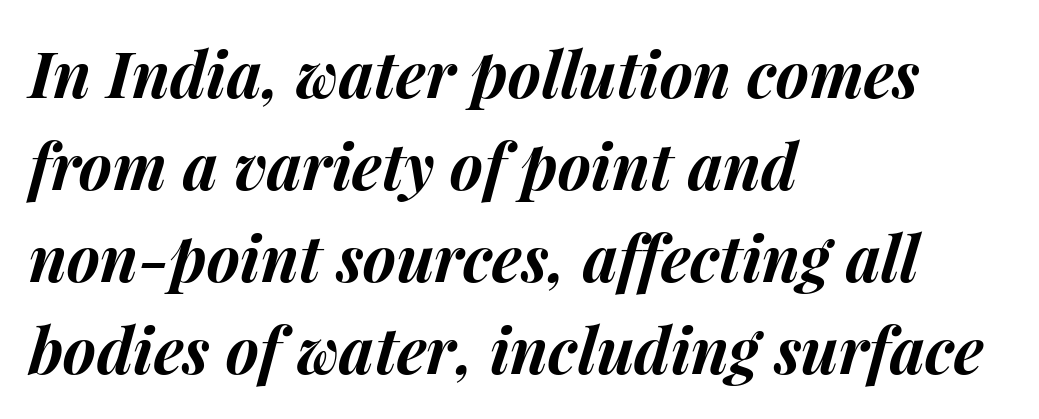
The passage shown is typed in a proportional face where columns would drift. Nobody touched the tracking dial on this one. This rendering features lettering with no underline. Each line starts at the same left margin while the right side varies. Rows of type keep a routine distance in the vertical direction.
